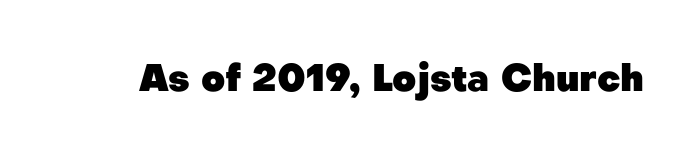
{"serif": "no", "italic": "no", "bold": "yes", "weight": "heavy", "width": "normal", "stroke_contrast": "low", "x_height": "medium", "monospaced": "no", "underline": "no", "letter_spacing": "normal", "letter_spacing_em": 0.0, "glyph_px": 37}
